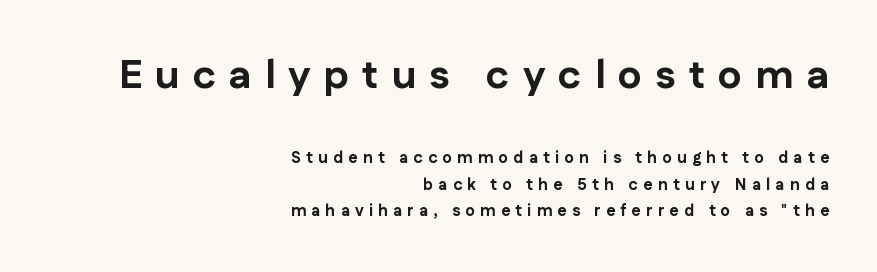
{"serif": "no", "italic": "no", "bold": "yes", "weight": "bold", "width": "normal", "stroke_contrast": "low", "x_height": "medium", "monospaced": "no", "underline": "no", "align": "right", "line_spacing": "normal", "line_spacing_ratio": 1.67, "letter_spacing": "wide", "letter_spacing_em": 0.33, "larger_block": "first", "size_ratio": 2.5, "glyph_px": 40}
